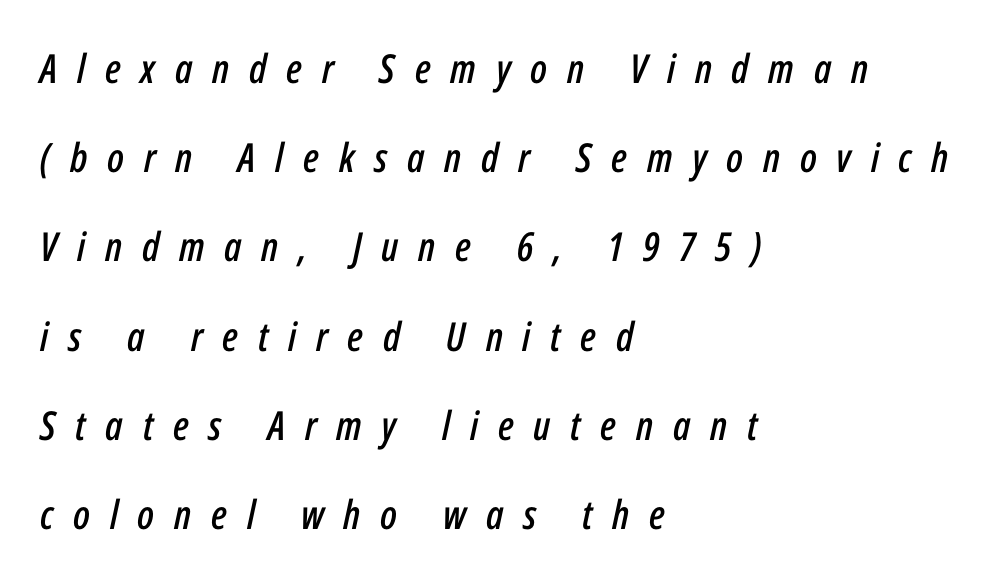
The type is letterspaced generously, with wide tracking. Observe the lean: these are italic letterforms. Horizontally, the lines are justified to the leading edge only. Has an underline been added? It has not.
